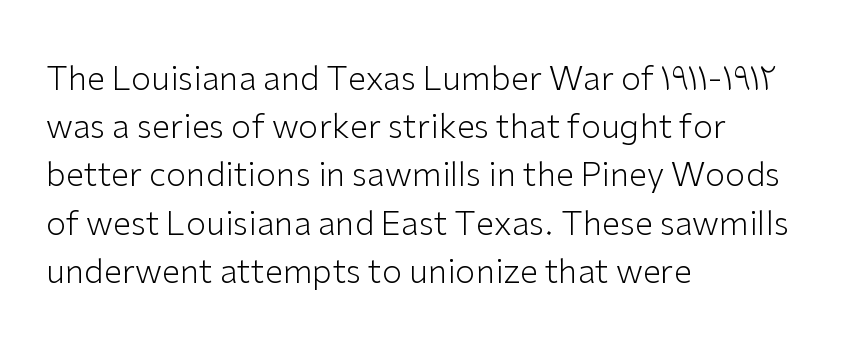
The image shows 33 px light sans-serif type, upright; set left-aligned, normal line spacing (1.46x), normal letter spacing, not underlined; low stroke contrast and a medium x-height.
